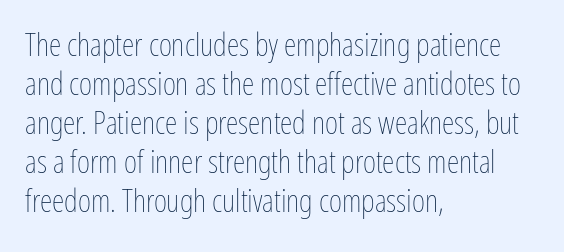
Q: Is the text bold? A: No.
Q: Is the text italic (slanted)? A: No, it is upright.
Q: Is the text underlined? A: No.
Q: How is the paragraph aligned? A: Left-aligned.
Q: Is the spacing between letters normal or unusually wide? A: Normal.
Q: Width (condensed, normal, or wide)? A: Condensed.
Q: Stroke contrast? A: Low.
Q: x-height? A: Medium.
Q: Monospaced? A: No.
